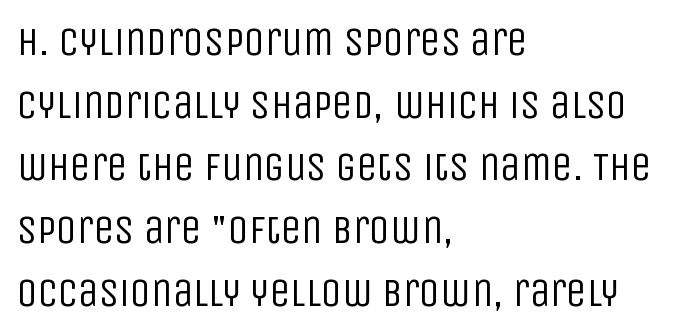
The image shows 41 px regular-weight, condensed sans-serif type, upright; set left-aligned, normal line spacing (1.53x), normal letter spacing, not underlined; low stroke contrast and a large x-height.
